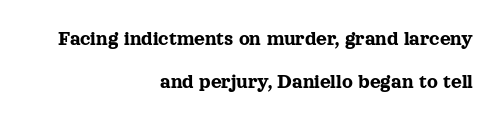
Q: Is the text italic (slanted)? A: No, it is upright.
Q: Is the text underlined? A: No.
Q: How is the paragraph aligned? A: Right-aligned.
Q: Is the spacing between letters normal or unusually wide? A: Normal.
Q: Is the spacing between lines tight, normal or loose? A: Loose.
